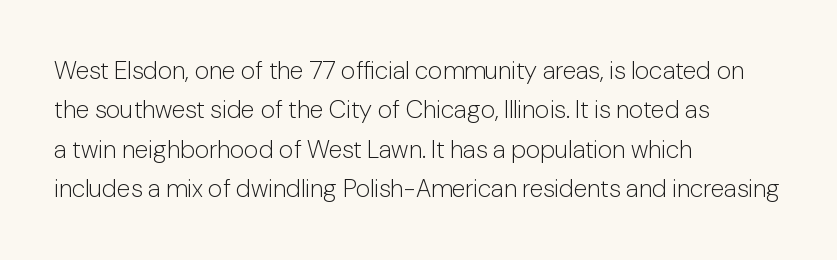
This block has exactly the height ordinary leading produces. Heft: none added — not bold. The face used here is rendered with its standard letterfit. Horizontally, the lines are justified to the leading edge only.
